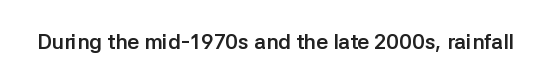
The letterforms sit shoulder to shoulder at normal distance. These lines were composed using upright roman letters. Check the space under the baseline: it is left empty. The sample has been set heavy, in full bold.
